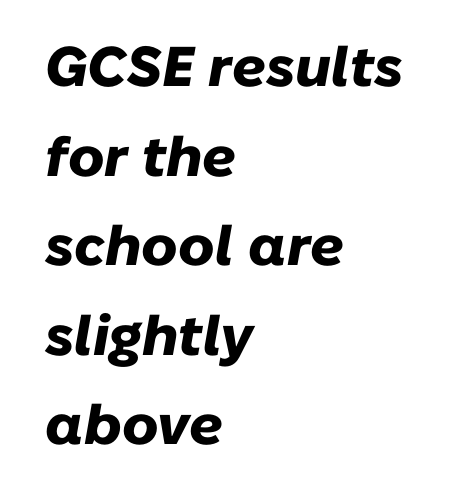
Q: Is the text bold? A: Yes.
Q: Is the text italic (slanted)? A: Yes, it leans right by about 10 degrees.
Q: Is the text underlined? A: No.
Q: How is the paragraph aligned? A: Left-aligned.
Q: Is the spacing between letters normal or unusually wide? A: Normal.
Q: Is the spacing between lines tight, normal or loose? A: Normal.
Q: Width (condensed, normal, or wide)? A: Normal.
Q: Stroke contrast? A: Low.
Q: x-height? A: Medium.
Q: Monospaced? A: No.
